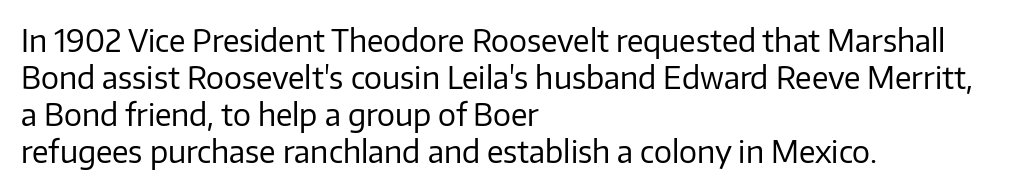
Descender tails drop into unmarked territory. The rendering shows plain stroke endings on the letterforms — a sans-serif design. Weight class: somewhere from thin through regular. No italicization has been applied; the sample stays upright.
